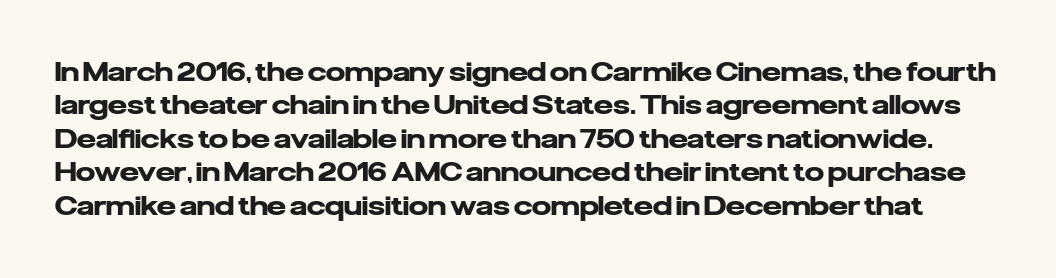
{"italic": "no", "bold": "yes", "underline": "no", "line_spacing_ratio": 1.24, "letter_spacing": "normal", "letter_spacing_em": 0.0, "glyph_px": 27}
